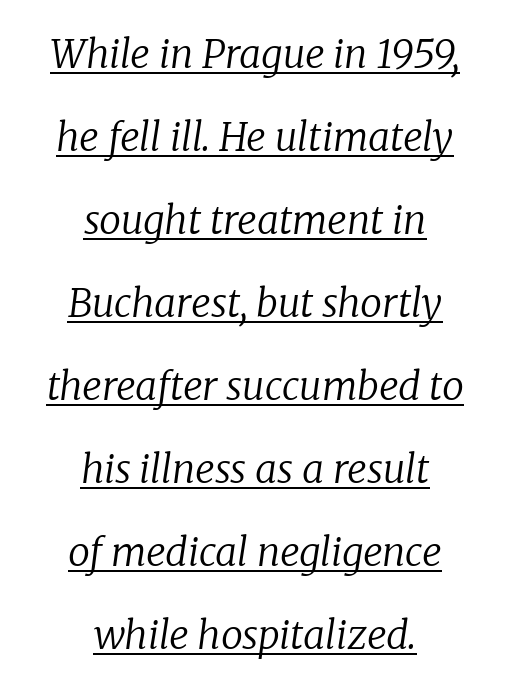
Q: Is the text bold? A: No.
Q: Is the text italic (slanted)? A: Yes, it leans right by about 8 degrees.
Q: Is the typeface a serif or a sans-serif typeface? A: Serif.
Q: Is the text underlined? A: Yes.
Q: How is the paragraph aligned? A: Centered.
Q: Is the spacing between letters normal or unusually wide? A: Normal.
Q: Is the spacing between lines tight, normal or loose? A: Loose.
Q: Width (condensed, normal, or wide)? A: Normal.
Q: Stroke contrast? A: Low.
Q: x-height? A: Medium.
Q: Monospaced? A: No.
